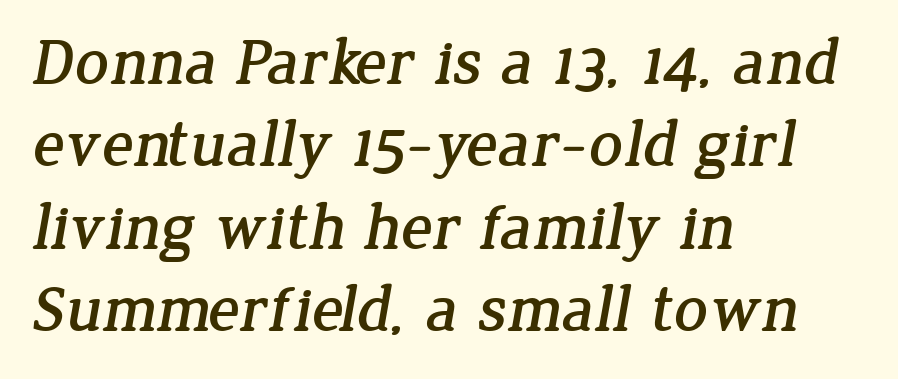
Q: Is the typeface a serif or a sans-serif typeface? A: Serif.
Q: Is the text underlined? A: No.
Q: How is the paragraph aligned? A: Left-aligned.
Q: Is the spacing between letters normal or unusually wide? A: Normal.
Q: Is the spacing between lines tight, normal or loose? A: Normal.
Q: Width (condensed, normal, or wide)? A: Normal.
Q: Stroke contrast? A: Low.
Q: x-height? A: Medium.
Q: Monospaced? A: No.
